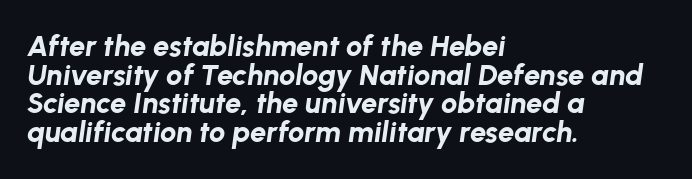
Q: Is the text bold? A: Yes.
Q: Is the text italic (slanted)? A: Yes, it leans right by about 8 degrees.
Q: Is the text underlined? A: No.
Q: How is the paragraph aligned? A: Left-aligned.
Q: Is the spacing between letters normal or unusually wide? A: Normal.
Q: Is the spacing between lines tight, normal or loose? A: Tight.
Q: Width (condensed, normal, or wide)? A: Normal.
Q: Stroke contrast? A: Low.
Q: x-height? A: Medium.
Q: Monospaced? A: No.
